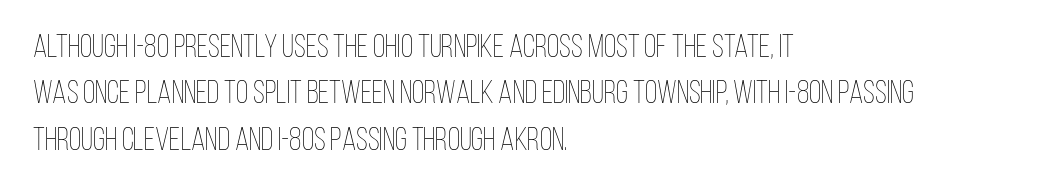
Is this a heavy cut? Hardly; it is regular or lighter. Here the designer chose a conventional face with non-uniform glyph widths. No word sits above an underline. Leading: standard.
